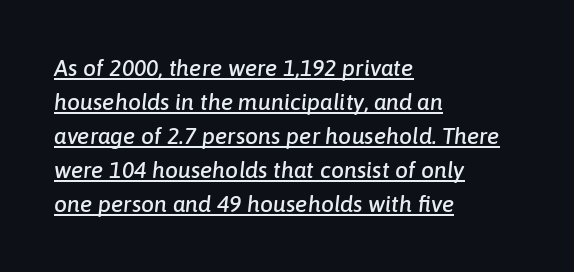
This sample uses plain, unmodified letter spacing. Notice how the passage keeps a crisp vertical edge on the left only. Students, observe: this is what conventionally led text looks like. Descenders here cross a horizontal rule under the line. If you drew a line through each stem, it would be angled.
